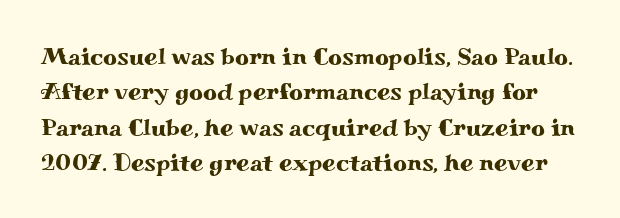
How would I describe the line gaps? Plain and ordinary. The gaps between neighbouring characters are ordinary and unremarkable. No italicization has been applied; the sample stays upright. Only glyphs here, with clear space below each row.
